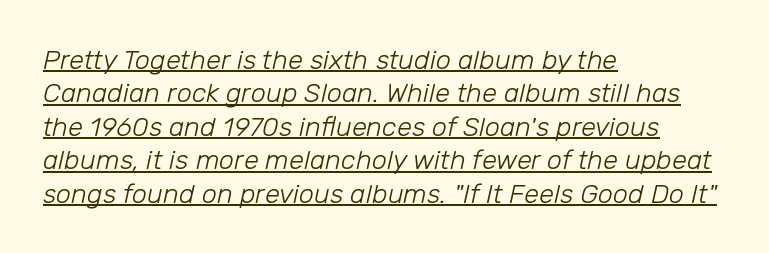
{"italic": "yes", "lean": "right", "slant_degrees": 12, "bold": "no", "underline": "yes", "align": "left", "line_spacing_ratio": 1.24, "letter_spacing": "normal", "letter_spacing_em": 0.0, "glyph_px": 27}
